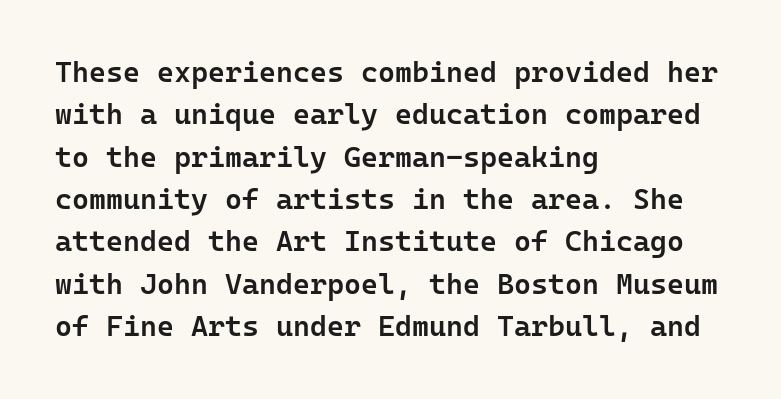
The image shows 29 px semibold sans-serif type, upright, monospaced; set left-aligned, normal line spacing (1.46x), normal letter spacing, not underlined; low stroke contrast and a medium x-height.
